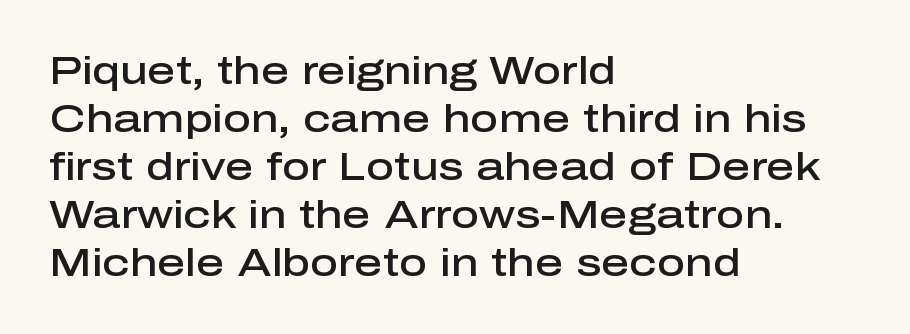
{"serif": "no", "italic": "no", "bold": "semi", "weight": "semibold", "width": "normal", "stroke_contrast": "low", "x_height": "medium", "monospaced": "no", "underline": "no", "align": "left", "line_spacing_ratio": 1.23, "letter_spacing": "normal", "letter_spacing_em": 0.0, "glyph_px": 39}
